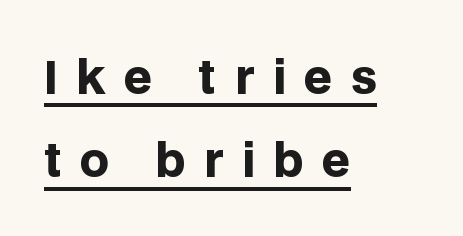
Underlined type. Does the lettering tilt? It doesn't — this is upright. How heavy is the stroke? Heavy — this is a bold. Type style note: lacks serifs. You could not count columns in this text — the font is proportionally spaced.
